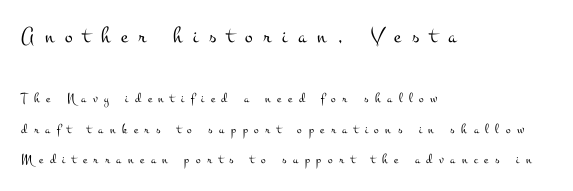
{"bold": "no", "underline": "no", "align": "left", "line_spacing": "loose", "line_spacing_ratio": 2.17, "letter_spacing": "wide", "letter_spacing_em": 0.47, "larger_block": "first", "size_ratio": 1.64, "glyph_px": 23}
